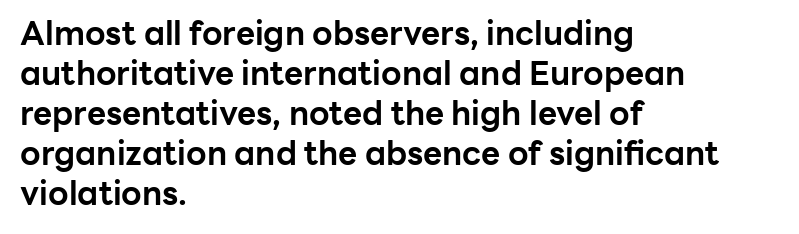
Is the type bold? Yes — the strokes are clearly thick and heavy. Each line starts at the same left margin while the right side varies. This rendering leaves character spacing at its baseline value. Rule under the text: the space is simply empty.
